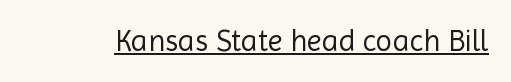
The image shows 30 px regular-weight sans-serif type, upright; set normal letter spacing, underlined; a medium x-height.
